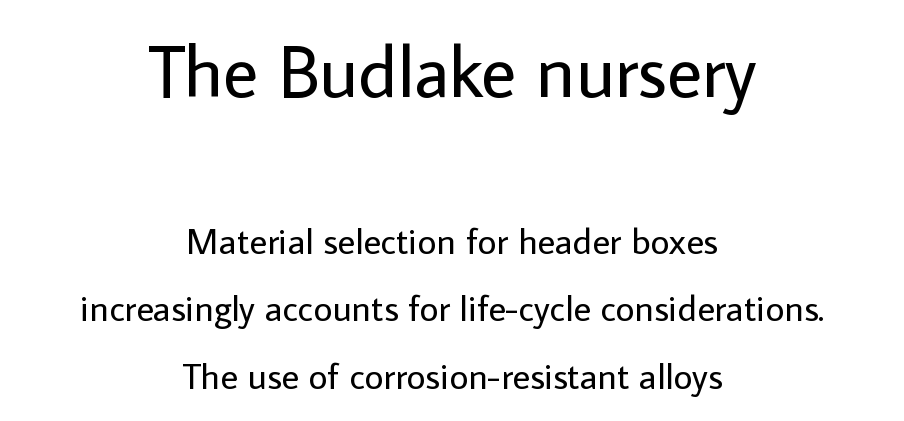
The font family rendered here belongs to the sans-serif group. No extra ink here — the face is not bold. The letters advance in unequal steps, a hallmark of proportional type. The letterforms sit shoulder to shoulder at normal distance. Reading down the block, each line starts at a different indent, mirrored at its end. Just letters on the line, the space beneath them empty.
